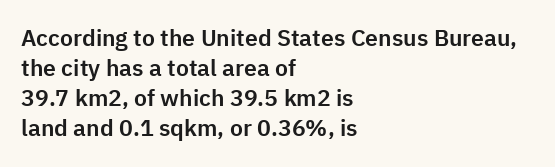
The image shows 23 px text type, upright; set left-aligned, normal line spacing (1.3x), normal letter spacing, not underlined.
